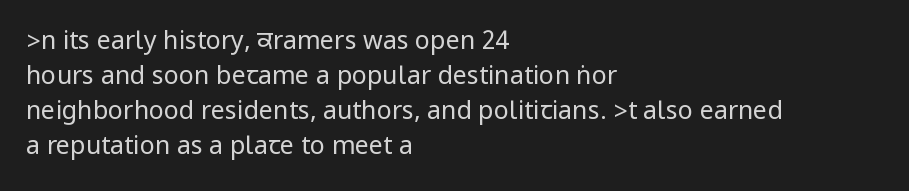
Q: Is the text bold? A: No.
Q: Is the text italic (slanted)? A: No, it is upright.
Q: Is the text underlined? A: No.
Q: How is the paragraph aligned? A: Left-aligned.
Q: Is the spacing between letters normal or unusually wide? A: Normal.
Q: Is the spacing between lines tight, normal or loose? A: Normal.
